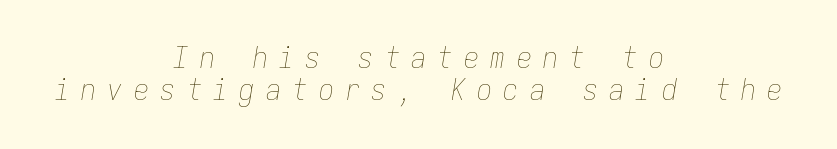
Q: Is the text bold? A: No.
Q: Is the text italic (slanted)? A: Yes, it leans right by about 9 degrees.
Q: Is the text underlined? A: No.
Q: How is the paragraph aligned? A: Centered.
Q: Is the spacing between letters normal or unusually wide? A: Unusually wide.
Q: Is the spacing between lines tight, normal or loose? A: Tight.
Q: Width (condensed, normal, or wide)? A: Condensed.
Q: Stroke contrast? A: Low.
Q: x-height? A: Medium.
Q: Monospaced? A: Yes.
